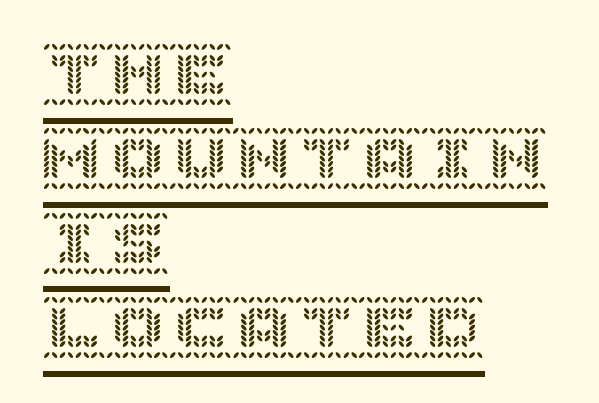
The image shows 63 px text type, upright; set left-aligned, normal line spacing (1.34x), normal letter spacing, underlined; a large x-height.
